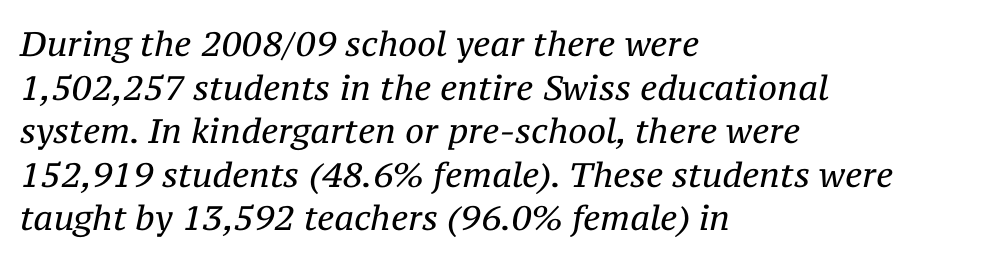
Q: Is the text bold? A: No.
Q: Is the text italic (slanted)? A: Yes, it leans right by about 12 degrees.
Q: Is the typeface a serif or a sans-serif typeface? A: Serif.
Q: Is the text underlined? A: No.
Q: How is the paragraph aligned? A: Left-aligned.
Q: Is the spacing between letters normal or unusually wide? A: Normal.
Q: Is the spacing between lines tight, normal or loose? A: Normal.
Q: Width (condensed, normal, or wide)? A: Normal.
Q: Stroke contrast? A: Medium.
Q: x-height? A: Medium.
Q: Monospaced? A: No.
